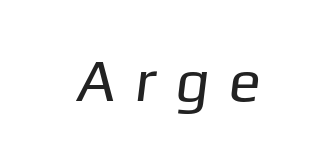
{"serif": "no", "bold": "no", "weight": "regular", "width": "normal", "stroke_contrast": "low", "x_height": "medium", "monospaced": "no", "underline": "no", "align": "center", "letter_spacing": "wide", "letter_spacing_em": 0.32, "glyph_px": 60}
